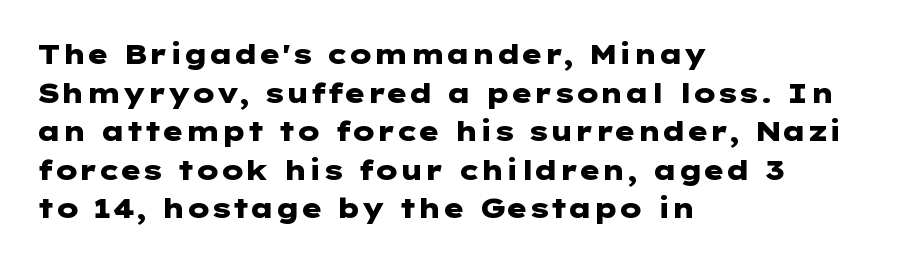
The image shows 27 px bold type, upright; set left-aligned, normal line spacing (1.43x), normal letter spacing, not underlined.
